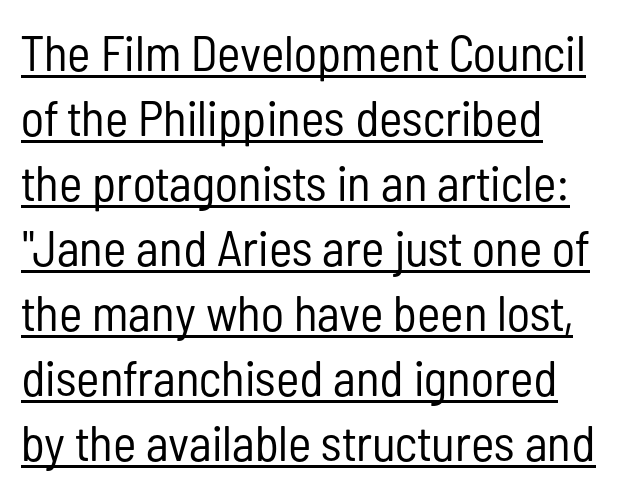
{"serif": "no", "italic": "no", "bold": "no", "weight": "regular", "width": "condensed", "stroke_contrast": "low", "x_height": "medium", "monospaced": "no", "underline": "yes", "align": "left", "line_spacing": "normal", "line_spacing_ratio": 1.3, "letter_spacing": "normal", "letter_spacing_em": 0.0, "glyph_px": 50}
